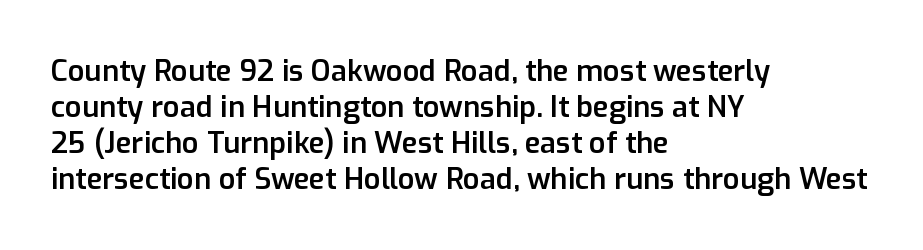
Q: Is the text bold? A: Semi-bold.
Q: Is the text italic (slanted)? A: No, it is upright.
Q: Is the typeface a serif or a sans-serif typeface? A: Sans-serif.
Q: Is the text underlined? A: No.
Q: How is the paragraph aligned? A: Left-aligned.
Q: Is the spacing between letters normal or unusually wide? A: Normal.
Q: Width (condensed, normal, or wide)? A: Normal.
Q: Stroke contrast? A: Low.
Q: x-height? A: Medium.
Q: Monospaced? A: No.
